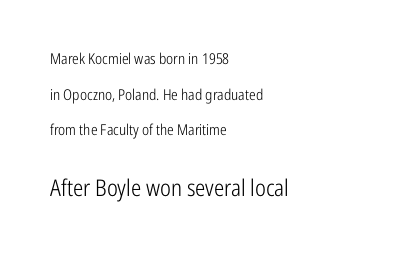
The image shows 23 px text type, upright; set left-aligned, loose line spacing (2.38x), normal letter spacing, not underlined; the second (bottom) block is 1.53x larger.
